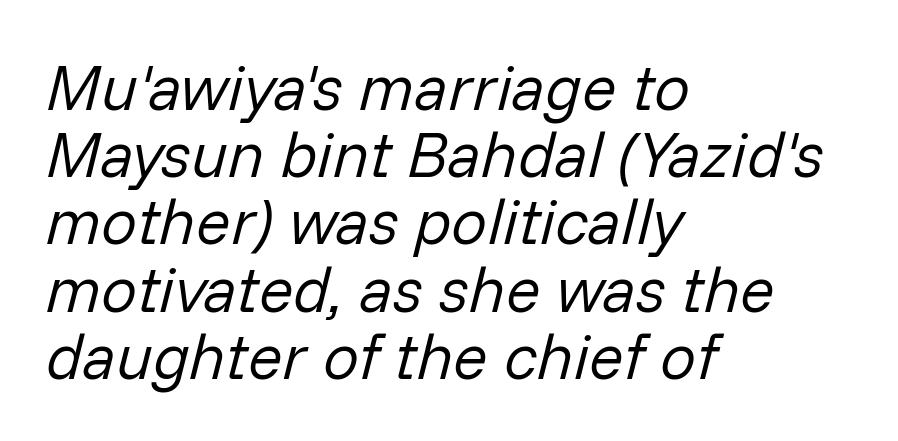
Q: Is the text bold? A: No.
Q: Is the text italic (slanted)? A: Yes, it leans right by about 14 degrees.
Q: Is the text underlined? A: No.
Q: How is the paragraph aligned? A: Left-aligned.
Q: Is the spacing between letters normal or unusually wide? A: Normal.
Q: Is the spacing between lines tight, normal or loose? A: Tight.
Q: Width (condensed, normal, or wide)? A: Normal.
Q: Stroke contrast? A: Low.
Q: x-height? A: Medium.
Q: Monospaced? A: No.
